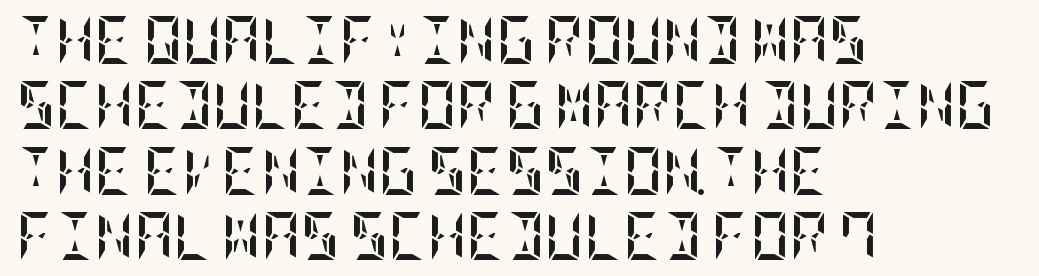
The image shows 48 px semibold, condensed type, upright; set left-aligned, normal line spacing (1.36x), normal letter spacing, not underlined; low stroke contrast and a large x-height.
